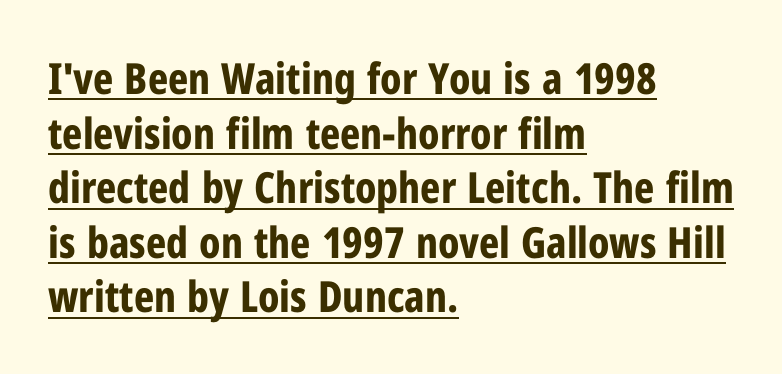
Does the copy run flush right? No — it runs flush left. The sample's only ornament is a line tracing under the words. Is there any slant? The stems are plumb. Observe the ordinary spacing: letters are neighbours, not strangers.
